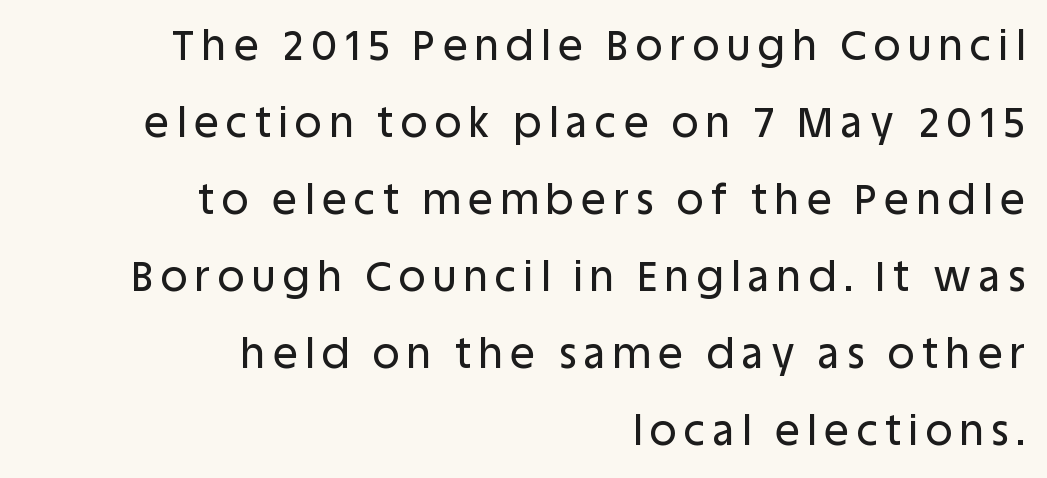
{"serif": "no", "italic": "no", "width": "normal", "stroke_contrast": "low", "x_height": "large", "monospaced": "no", "underline": "no", "align": "right", "line_spacing_ratio": 1.88, "glyph_px": 41}
